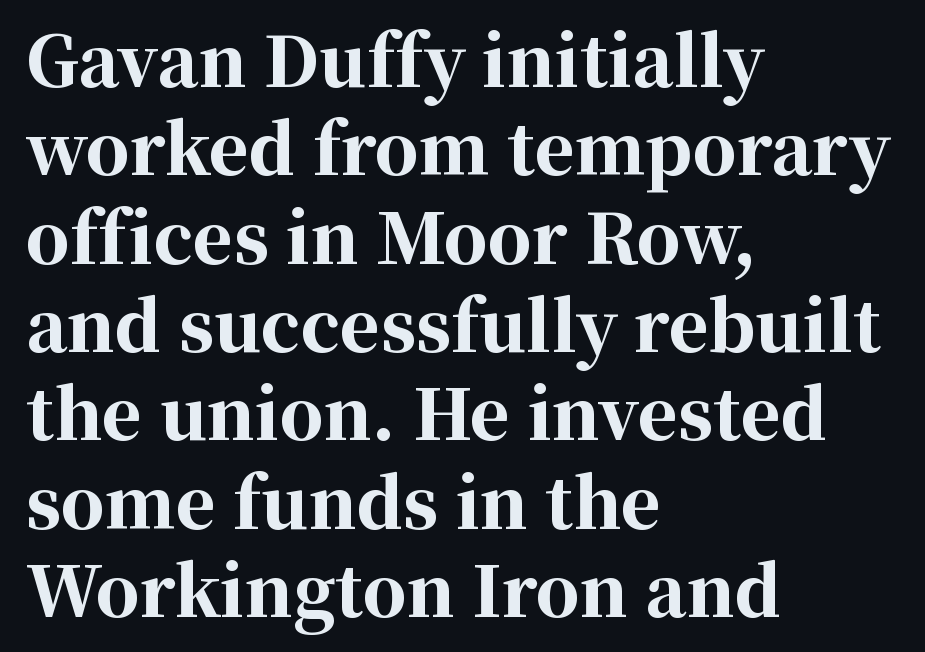
Q: Is the text bold? A: Yes.
Q: Is the text italic (slanted)? A: No, it is upright.
Q: Is the typeface a serif or a sans-serif typeface? A: Serif.
Q: Is the text underlined? A: No.
Q: How is the paragraph aligned? A: Left-aligned.
Q: Is the spacing between letters normal or unusually wide? A: Normal.
Q: Is the spacing between lines tight, normal or loose? A: Normal.
Q: Width (condensed, normal, or wide)? A: Normal.
Q: Stroke contrast? A: High.
Q: x-height? A: Medium.
Q: Monospaced? A: No.
